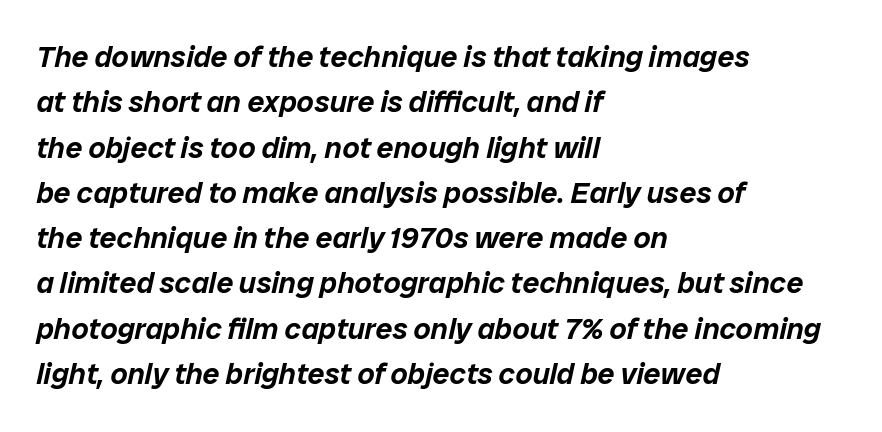
{"italic": "yes", "lean": "right", "slant_degrees": 12, "width": "normal", "stroke_contrast": "low", "x_height": "medium", "monospaced": "no", "underline": "no", "align": "left", "line_spacing": "normal", "line_spacing_ratio": 1.51, "letter_spacing": "normal", "letter_spacing_em": 0.0, "glyph_px": 30}
